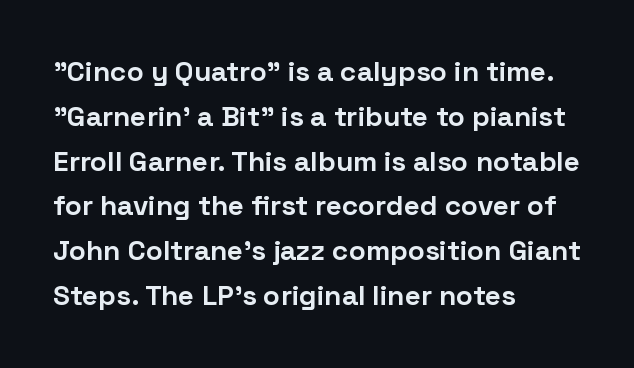
The image shows 28 px bold sans-serif type, upright; set left-aligned, normal line spacing (1.6x), normal letter spacing, not underlined; low stroke contrast and a medium x-height.
